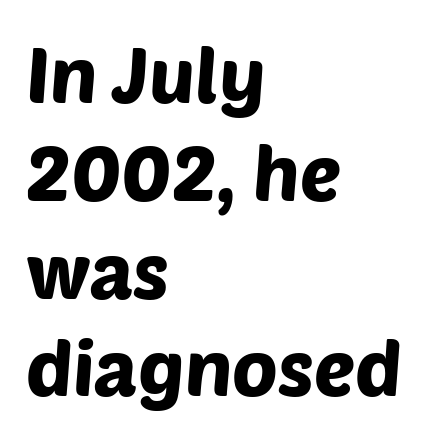
The image shows 77 px sans-serif type; set left-aligned, normal line spacing (1.27x), normal letter spacing, not underlined; low stroke contrast and a large x-height.
